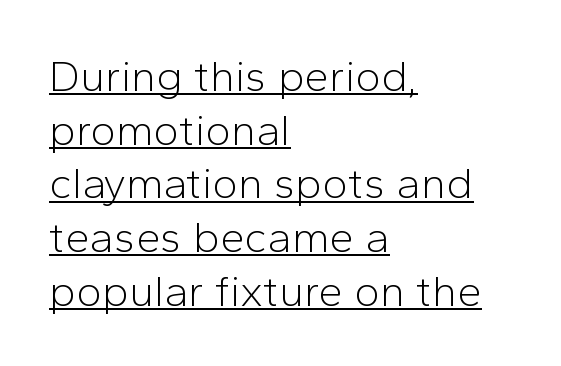
Q: Is the text bold? A: No.
Q: Is the text italic (slanted)? A: No, it is upright.
Q: Is the typeface a serif or a sans-serif typeface? A: Sans-serif.
Q: Is the text underlined? A: Yes.
Q: How is the paragraph aligned? A: Left-aligned.
Q: Is the spacing between letters normal or unusually wide? A: Normal.
Q: Width (condensed, normal, or wide)? A: Normal.
Q: Stroke contrast? A: Low.
Q: x-height? A: Medium.
Q: Monospaced? A: No.
